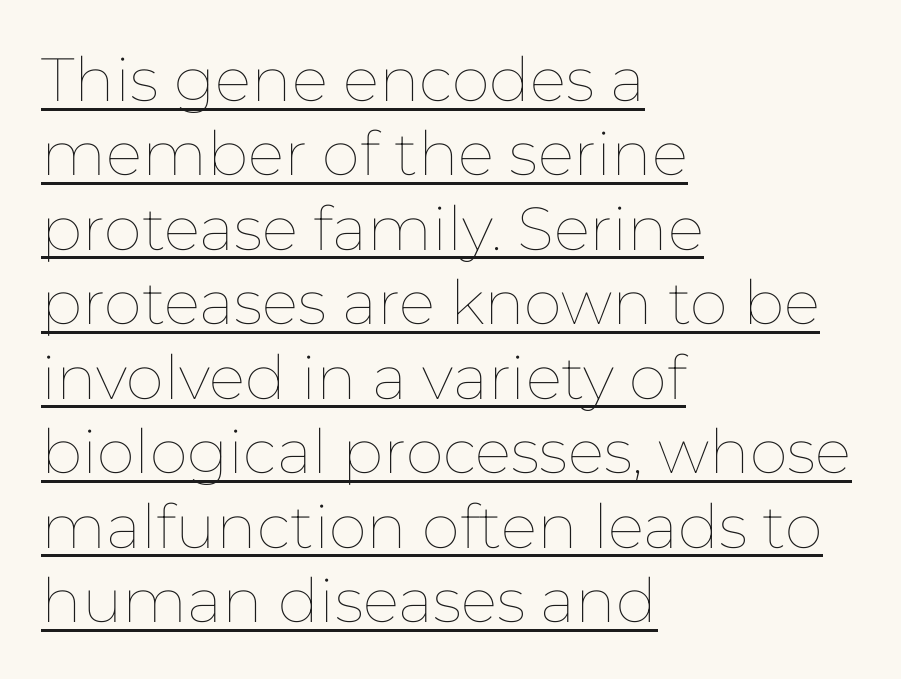
What stands out about the letter spacing? Nothing — it is the standard amount. Stroke mass is kept to a normal reading level or below. This rendering uses left alignment, leaving the right contour irregular. You could not count columns in this text — the font is proportionally spaced.
